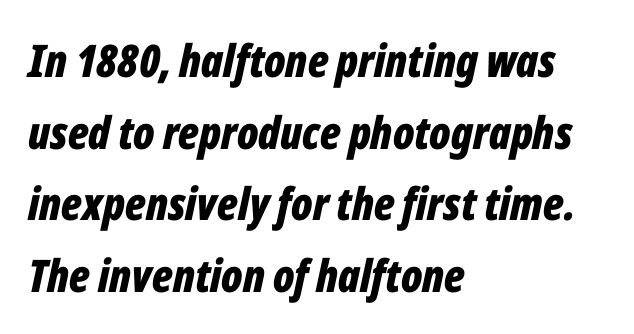
Regular leading. The face used here has the dense, thick strokes of a bold. Characters follow at the spacing the type designer built in. Bare-footed words on every line. Reading down the block, your eye returns to a fixed left position each line.
